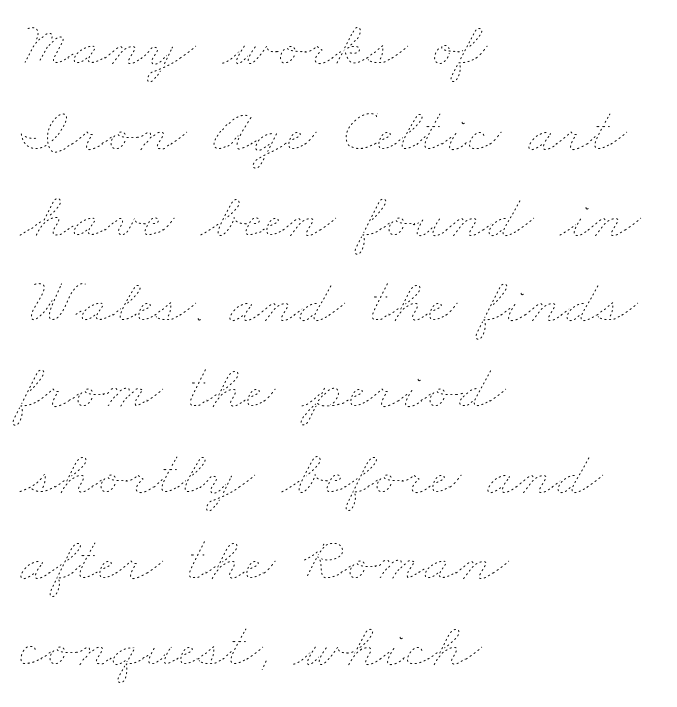
The image shows 65 px thin, wide type; set left-aligned, normal line spacing (1.32x), normal letter spacing, not underlined; low stroke contrast and a small x-height.
